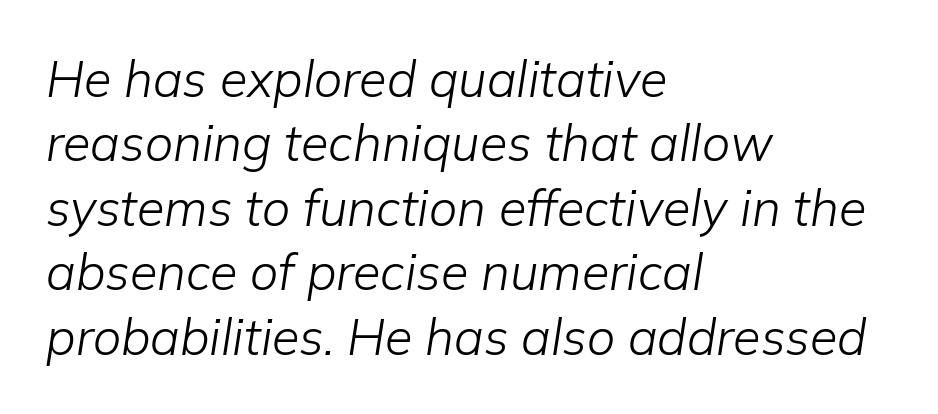
This rendering leaves character spacing at its baseline value. Each letter keeps its own natural width here, so spacing adapts to shape. Posture: slanted. Beneath every word, the page is bare. A classic flush-left, rag-right setting is used for this passage.
